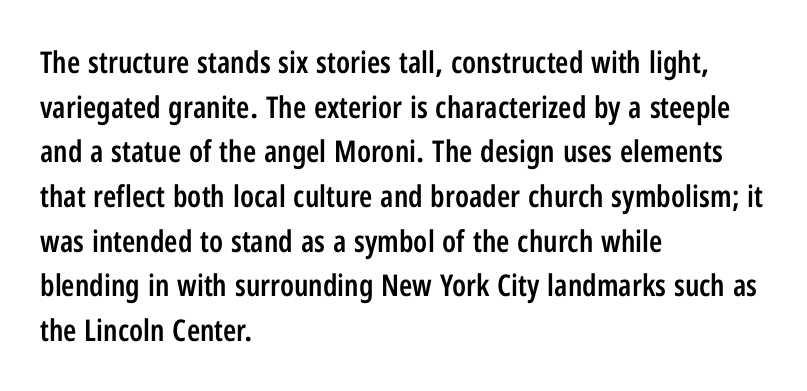
The image shows 30 px semibold, condensed sans-serif type, upright; set left-aligned, normal line spacing (1.49x), normal letter spacing, not underlined; low stroke contrast and a medium x-height.
